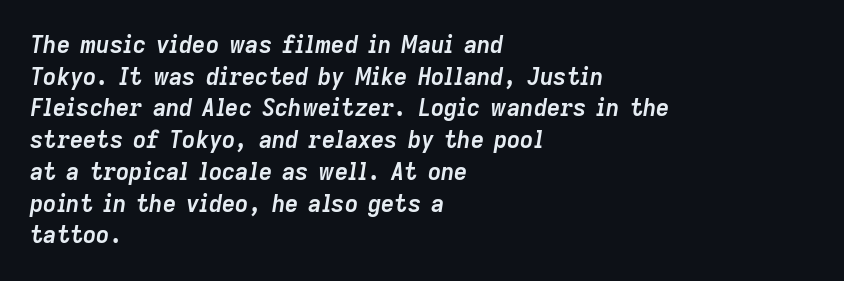
The image shows 23 px bold type, italic (leaning right); set left-aligned, normal line spacing (1.38x), normal letter spacing, not underlined.
